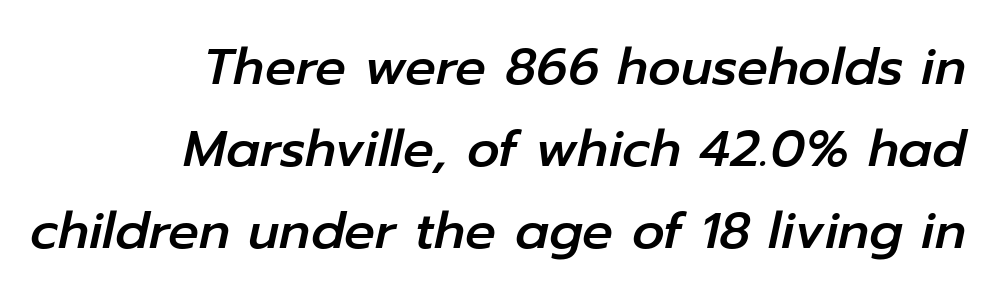
Q: Is the text italic (slanted)? A: Yes, it leans right by about 12 degrees.
Q: Is the text underlined? A: No.
Q: How is the paragraph aligned? A: Right-aligned.
Q: Is the spacing between letters normal or unusually wide? A: Normal.
Q: Is the spacing between lines tight, normal or loose? A: Normal.
Q: Width (condensed, normal, or wide)? A: Normal.
Q: Stroke contrast? A: Low.
Q: x-height? A: Medium.
Q: Monospaced? A: No.
